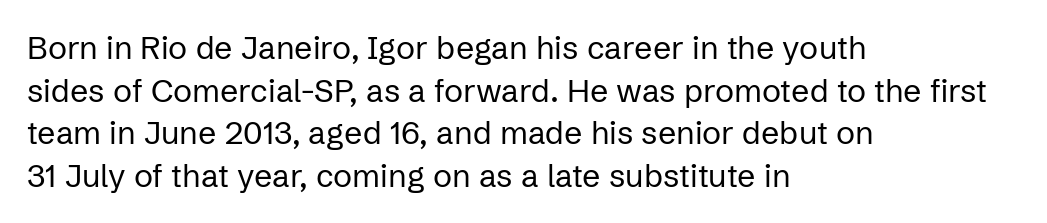
The image shows 32 px regular-weight sans-serif type, upright; set left-aligned, normal line spacing (1.33x), normal letter spacing, not underlined; low stroke contrast and a medium x-height.
